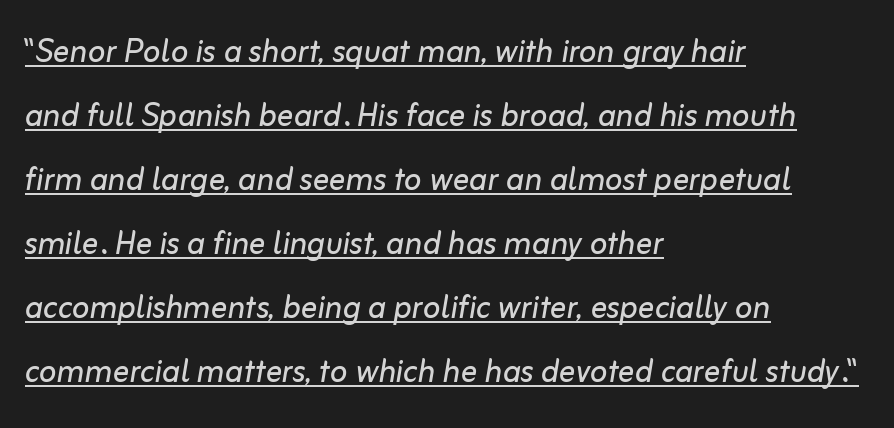
The rendering uses a moderate line-height, typical for paragraphs. The passage shown is typed in a proportional face where columns would drift. Casual observation: everything's shoved over to the left. You could call the tracking neutral — neither tight nor loose. When letters slant like this, we call the style italic.
